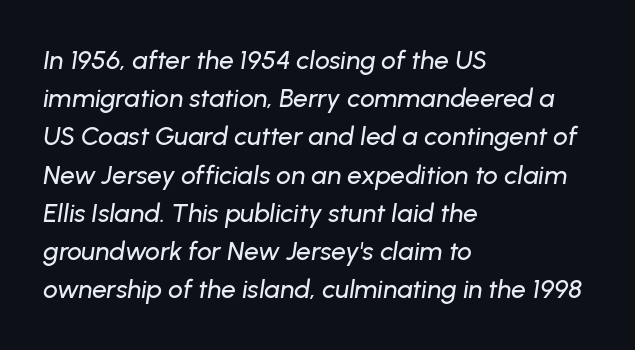
The image shows 26 px text type, italic (leaning right); set left-aligned, normal line spacing (1.47x), normal letter spacing, not underlined.
